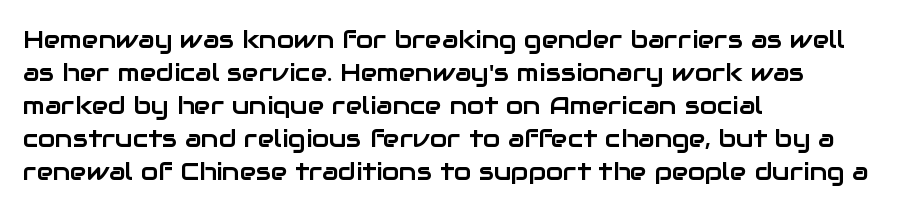
Every row of glyphs begins at an identical x-position on the left. Words appear dense and cohesive because spacing is normal. Unlike italic type, these characters show no tilt at all. Vertical spacing — default. Check under the words: just untouched page.
